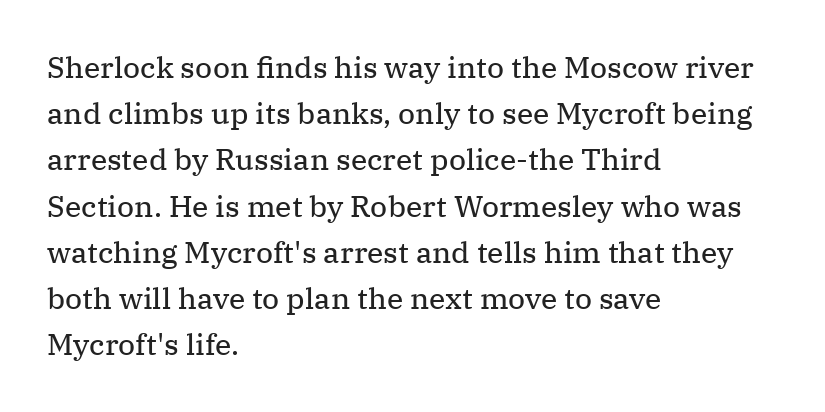
{"serif": "yes", "italic": "no", "bold": "no", "weight": "regular", "width": "normal", "stroke_contrast": "medium", "x_height": "medium", "monospaced": "no", "underline": "no", "align": "left", "line_spacing": "normal", "line_spacing_ratio": 1.54, "letter_spacing": "normal", "letter_spacing_em": 0.0, "glyph_px": 30}
